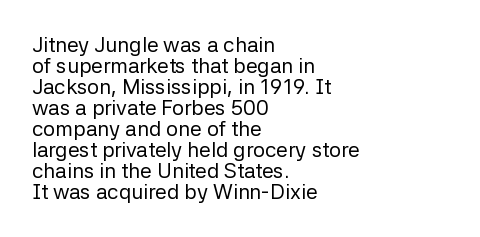
Q: Is the text bold? A: No.
Q: Is the text italic (slanted)? A: No, it is upright.
Q: Is the text underlined? A: No.
Q: How is the paragraph aligned? A: Left-aligned.
Q: Is the spacing between letters normal or unusually wide? A: Normal.
Q: Is the spacing between lines tight, normal or loose? A: Tight.
